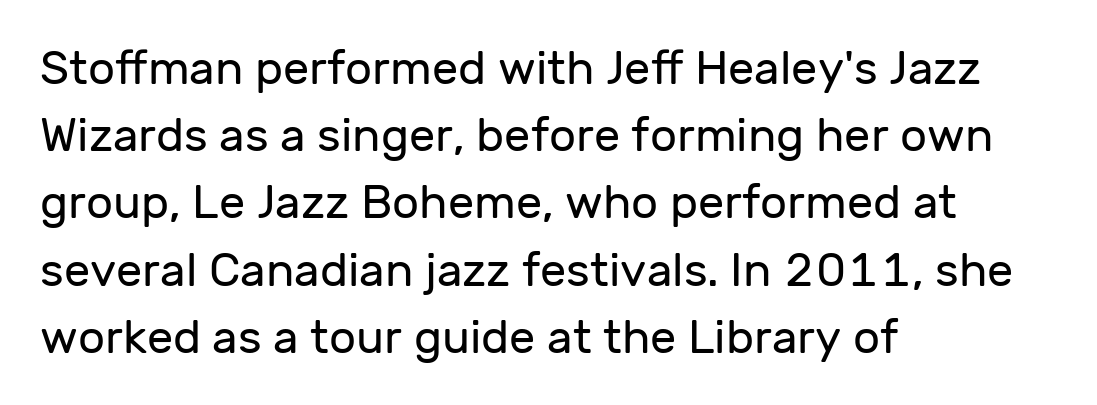
Q: Is the text bold? A: No.
Q: Is the text italic (slanted)? A: No, it is upright.
Q: Is the typeface a serif or a sans-serif typeface? A: Sans-serif.
Q: Is the text underlined? A: No.
Q: How is the paragraph aligned? A: Left-aligned.
Q: Is the spacing between letters normal or unusually wide? A: Normal.
Q: Is the spacing between lines tight, normal or loose? A: Normal.
Q: Width (condensed, normal, or wide)? A: Normal.
Q: Stroke contrast? A: Low.
Q: x-height? A: Medium.
Q: Monospaced? A: No.
